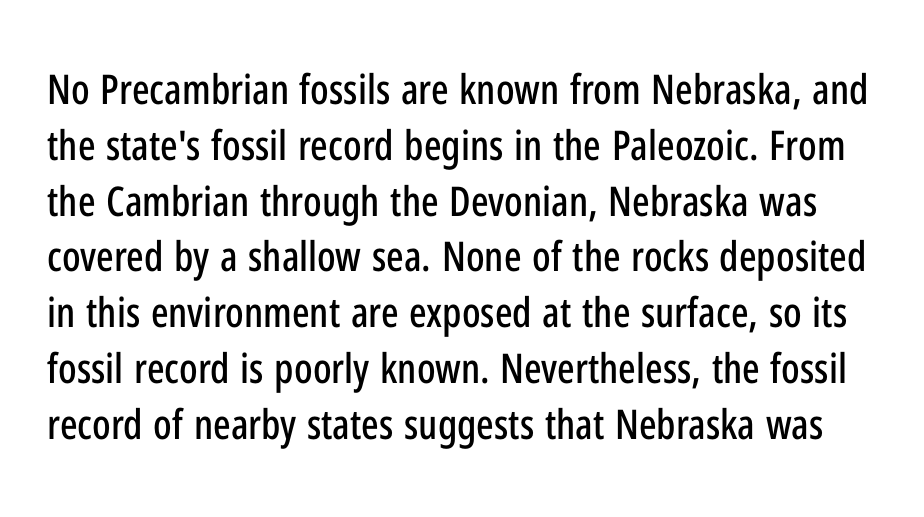
The image shows 41 px condensed sans-serif type, upright; set normal line spacing (1.36x), normal letter spacing, not underlined; low stroke contrast and a medium x-height.
